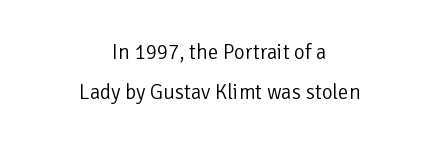
Unlike italic type, these characters show no tilt at all. Compared with a typical body face, this is equally light or lighter still. The line texture is even and compact thanks to regular tracking. Reading down the column, the eye jumps a long way to each next line. Reading down the block, each line starts at a different indent, mirrored at its end.
